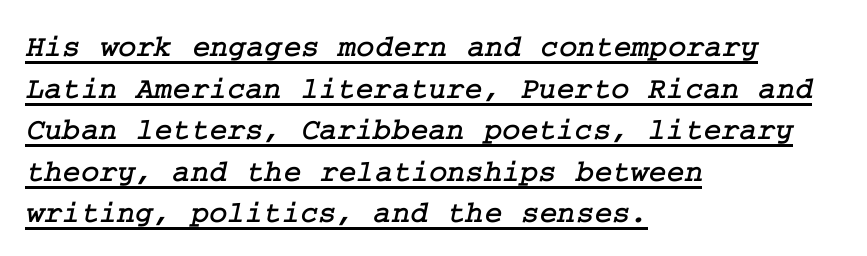
{"serif": "yes", "width": "normal", "stroke_contrast": "low", "x_height": "medium", "underline": "yes", "align": "left", "line_spacing": "normal", "line_spacing_ratio": 1.34, "letter_spacing": "normal", "letter_spacing_em": 0.0, "glyph_px": 31}
